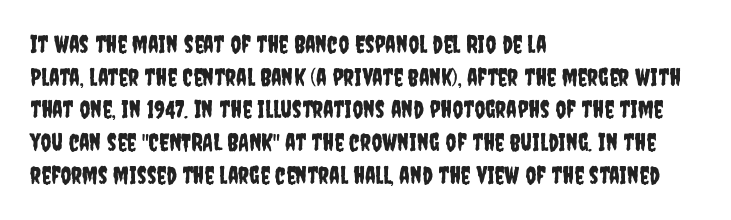
{"italic": "no", "underline": "no", "align": "left", "line_spacing": "normal", "line_spacing_ratio": 1.36, "letter_spacing": "normal", "letter_spacing_em": 0.0, "glyph_px": 24}
